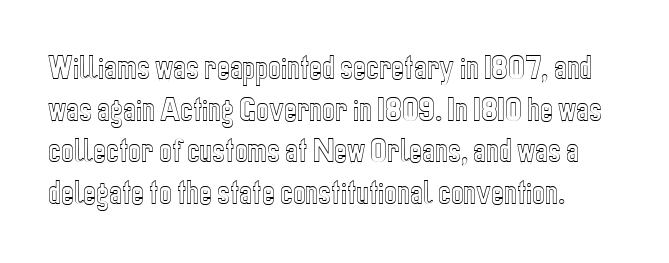
Q: Is the text italic (slanted)? A: No, it is upright.
Q: Is the text underlined? A: No.
Q: Is the spacing between letters normal or unusually wide? A: Normal.
Q: Is the spacing between lines tight, normal or loose? A: Normal.
